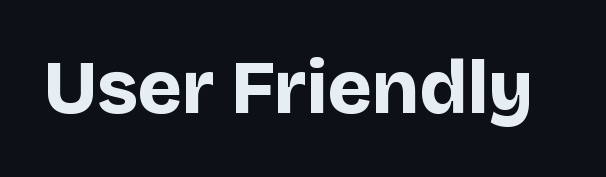
This rendering employs a face without finishing strokes, i.e., a sans-serif. This sample has the flowing, uneven cadence of proportional lettering. Weight: bold. The rendering keeps characters at their native spacing.
